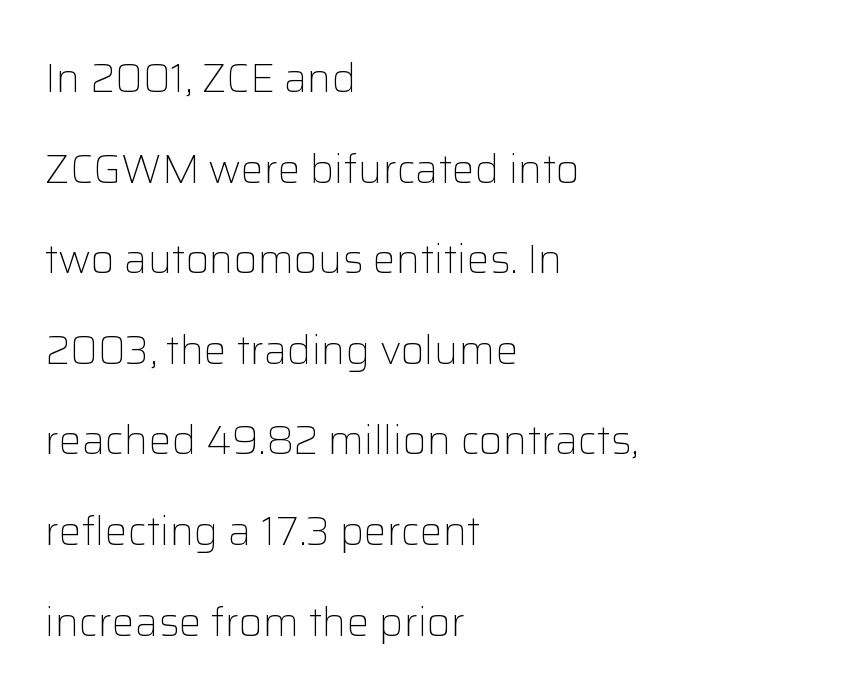
{"serif": "no", "italic": "no", "bold": "no", "weight": "light", "width": "normal", "stroke_contrast": "low", "x_height": "medium", "monospaced": "no", "underline": "no", "align": "left", "line_spacing": "loose", "line_spacing_ratio": 2.21, "letter_spacing": "normal", "letter_spacing_em": 0.0, "glyph_px": 41}
